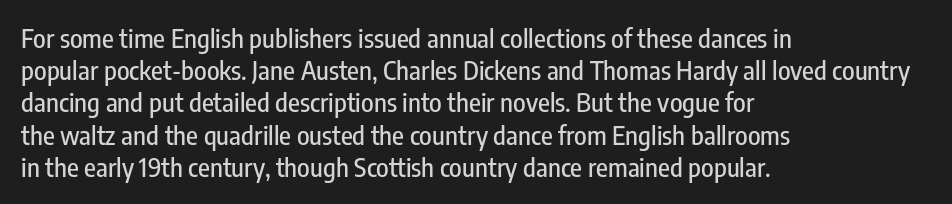
Q: Is the text italic (slanted)? A: No, it is upright.
Q: Is the text underlined? A: No.
Q: How is the paragraph aligned? A: Left-aligned.
Q: Is the spacing between letters normal or unusually wide? A: Normal.
